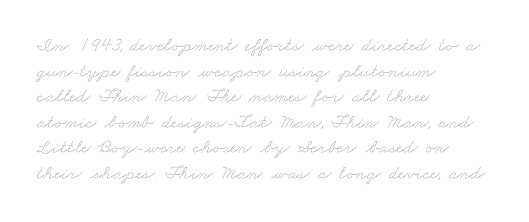
Heaviness? Minimal to ordinary, like unemphasized prose. Each line starts at the same left margin while the right side varies. Plain, unruled lines of type. This sample keeps an unexceptional amount of space between lines. Nobody touched the tracking dial on this one.
